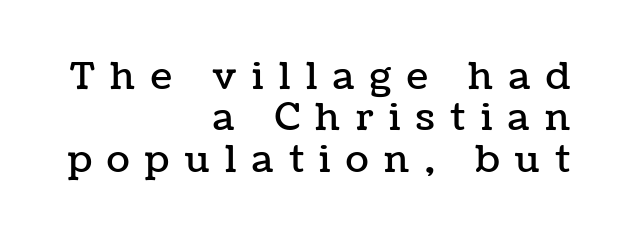
{"italic": "no", "width": "normal", "stroke_contrast": "low", "x_height": "medium", "monospaced": "no", "underline": "no", "align": "right", "line_spacing": "tight", "line_spacing_ratio": 1.09, "letter_spacing": "wide", "letter_spacing_em": 0.41, "glyph_px": 38}
